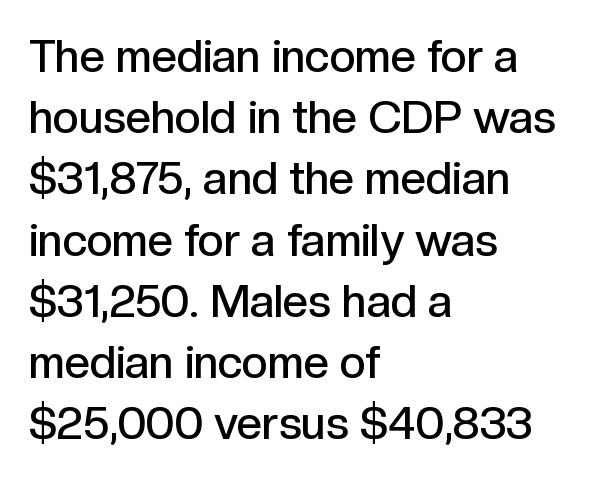
The image shows 45 px semibold sans-serif type, upright; set left-aligned, normal line spacing (1.36x), normal letter spacing, not underlined; a medium x-height.
